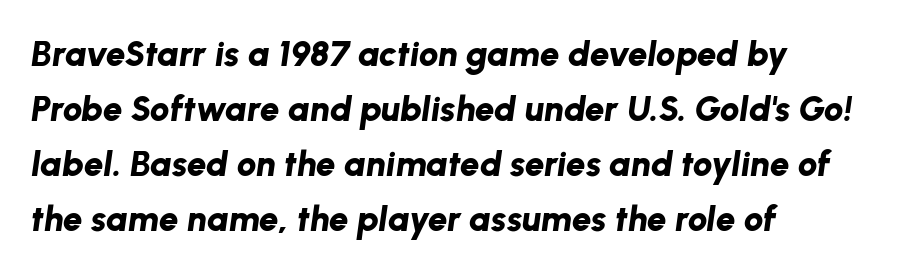
{"italic": "yes", "lean": "right", "slant_degrees": 8, "bold": "yes", "weight": "bold", "width": "normal", "stroke_contrast": "low", "x_height": "medium", "monospaced": "no", "underline": "no", "align": "left", "line_spacing": "normal", "line_spacing_ratio": 1.57, "letter_spacing": "normal", "letter_spacing_em": 0.0, "glyph_px": 35}
